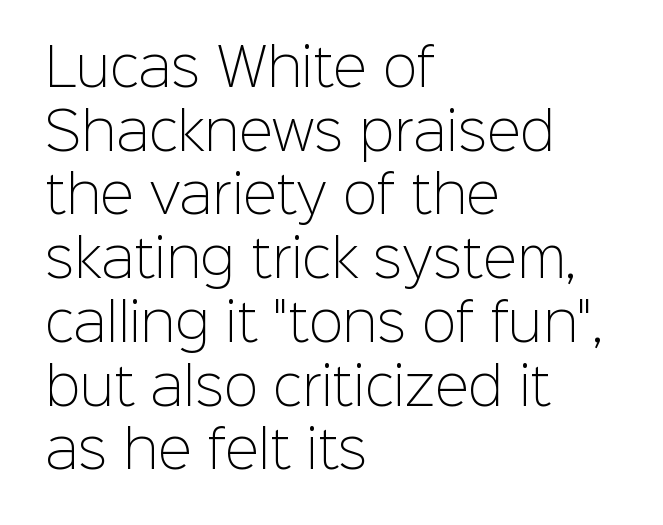
The image shows 51 px light sans-serif type, upright; set left-aligned, normal line spacing (1.25x), normal letter spacing, not underlined; low stroke contrast and a medium x-height.
